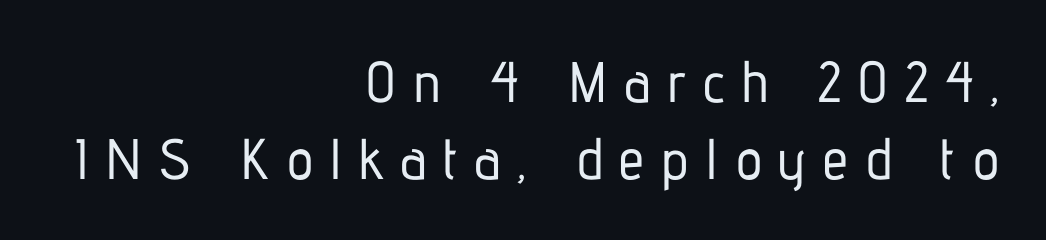
Students, observe: this is what conventionally led text looks like. Short and long lines alike share a common ending point at right. A typesetter would mark this as roman, not italic. This sample has the flowing, uneven cadence of proportional lettering.
